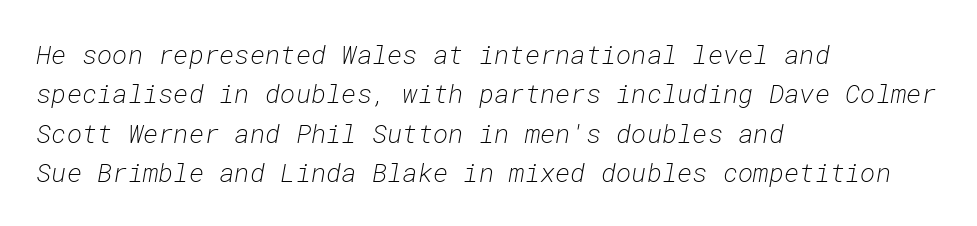
Rule under the text: the space is simply empty. When letters slant like this, we call the style italic. Compared with typical body copy, the letter spacing here is the same. The vertical gap from one line to the next is medium. Weight: in the light-to-regular range. Each line starts at the same left margin while the right side varies.
